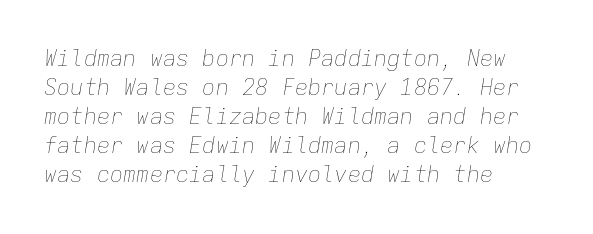
{"italic": "yes", "lean": "right", "slant_degrees": 9, "bold": "no", "underline": "no", "align": "left", "line_spacing": "normal", "line_spacing_ratio": 1.32, "letter_spacing": "normal", "letter_spacing_em": 0.0, "glyph_px": 22}
